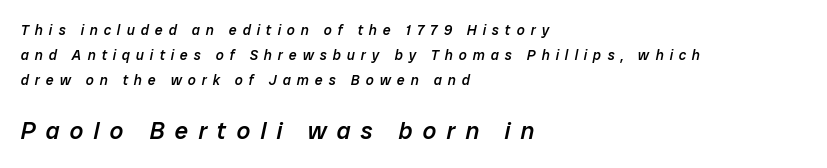
The image shows 24 px text type, italic (leaning right); set left-aligned, line spacing 1.77x, unusually wide letter spacing (+0.43 em), not underlined; the second (bottom) block is 1.71x larger.
